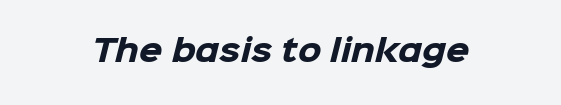
Q: Is the text bold? A: Yes.
Q: Is the typeface a serif or a sans-serif typeface? A: Sans-serif.
Q: Is the text underlined? A: No.
Q: Is the spacing between letters normal or unusually wide? A: Normal.
Q: Width (condensed, normal, or wide)? A: Normal.
Q: Stroke contrast? A: Low.
Q: x-height? A: Medium.
Q: Monospaced? A: No.
